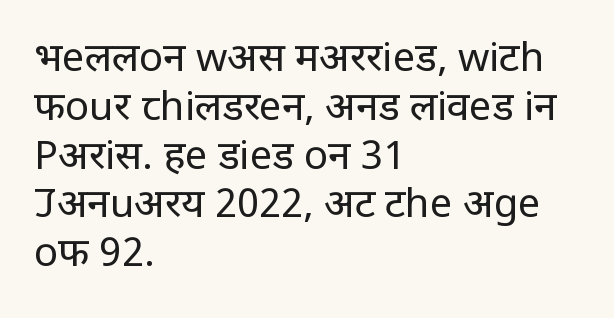
Tall strokes in this sample are plumb rather than angled. Characters follow at the spacing the type designer built in. Bold? No — there's no thickening of the strokes. Varying glyph widths throughout — classic text-font behaviour. Notice how the passage keeps a crisp vertical edge on the left only.
